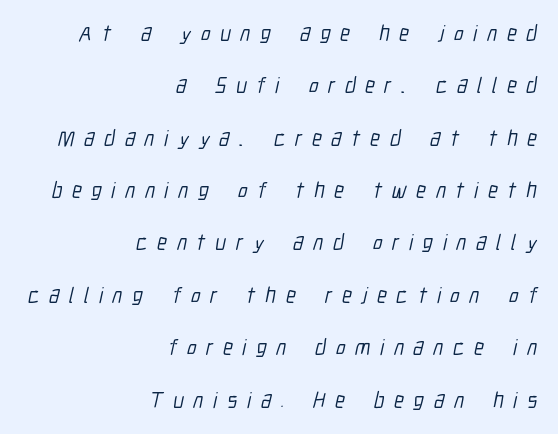
{"underline": "no", "align": "right", "line_spacing": "loose", "line_spacing_ratio": 2.38, "letter_spacing": "wide", "letter_spacing_em": 0.44, "glyph_px": 22}
